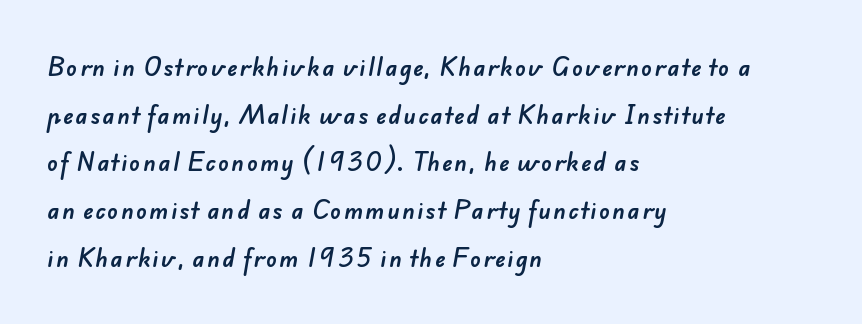
Q: Is the text underlined? A: No.
Q: How is the paragraph aligned? A: Left-aligned.
Q: Is the spacing between lines tight, normal or loose? A: Loose.
